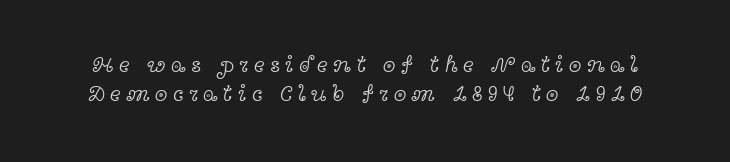
{"italic": "no", "bold": "no", "underline": "no", "line_spacing": "normal", "line_spacing_ratio": 1.27, "letter_spacing": "wide", "letter_spacing_em": 0.23, "glyph_px": 23}
